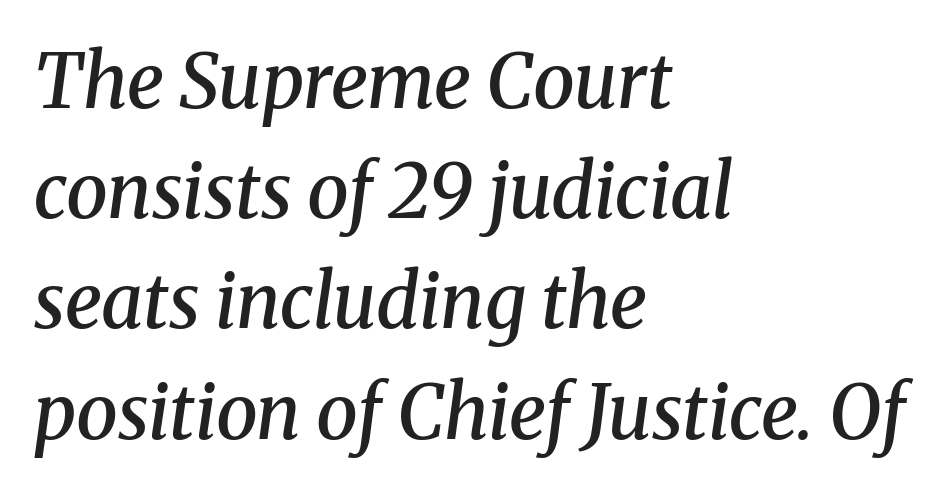
Heft: intermediate — a semibold. Character widths vary here, with narrow letters taking less room than wide ones. Classification — serif. The strip under each line holds only bare page. Is the block centered? No — it sits flush against the left margin. The face used here has a pronounced slope to its letters.
